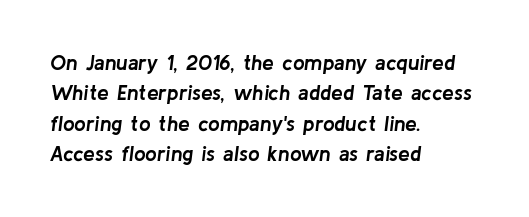
Q: Is the text bold? A: Yes.
Q: Is the text italic (slanted)? A: Yes, it leans right by about 8 degrees.
Q: Is the text underlined? A: No.
Q: How is the paragraph aligned? A: Left-aligned.
Q: Is the spacing between letters normal or unusually wide? A: Normal.
Q: Is the spacing between lines tight, normal or loose? A: Normal.
